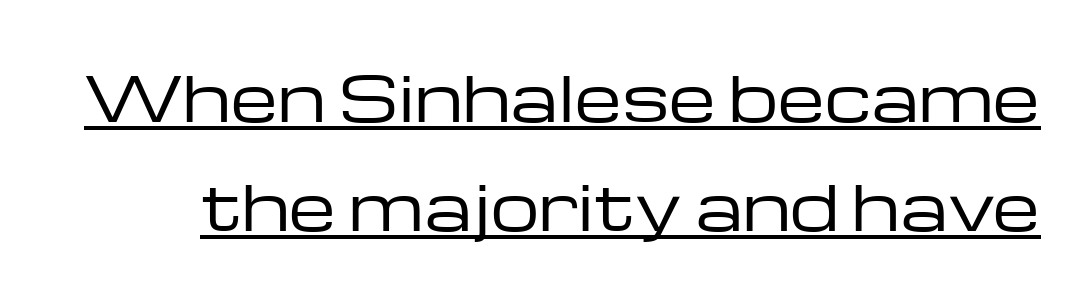
Q: Is the text bold? A: No.
Q: Is the text italic (slanted)? A: No, it is upright.
Q: Is the typeface a serif or a sans-serif typeface? A: Sans-serif.
Q: Is the text underlined? A: Yes.
Q: Is the spacing between letters normal or unusually wide? A: Normal.
Q: Width (condensed, normal, or wide)? A: Wide.
Q: Stroke contrast? A: Low.
Q: x-height? A: Medium.
Q: Monospaced? A: No.
